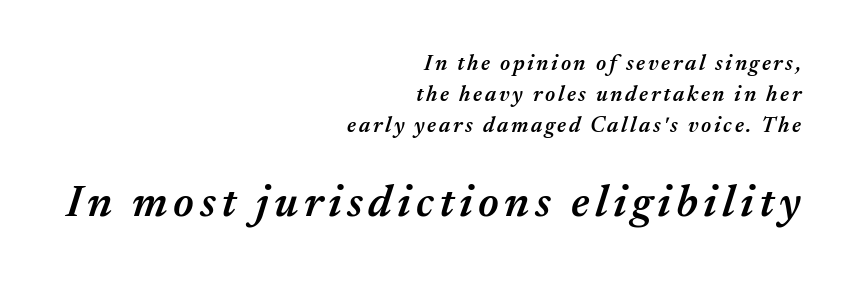
Q: Is the text bold? A: Semi-bold.
Q: Is the text italic (slanted)? A: Yes, it leans right by about 17 degrees.
Q: Is the text underlined? A: No.
Q: How is the paragraph aligned? A: Right-aligned.
Q: Is the spacing between lines tight, normal or loose? A: Normal.
Q: Which block of text is set in a larger size, the first (top) or the second (bottom)? A: The second (bottom) one.
Q: Width (condensed, normal, or wide)? A: Normal.
Q: Stroke contrast? A: Medium.
Q: x-height? A: Medium.
Q: Monospaced? A: No.
